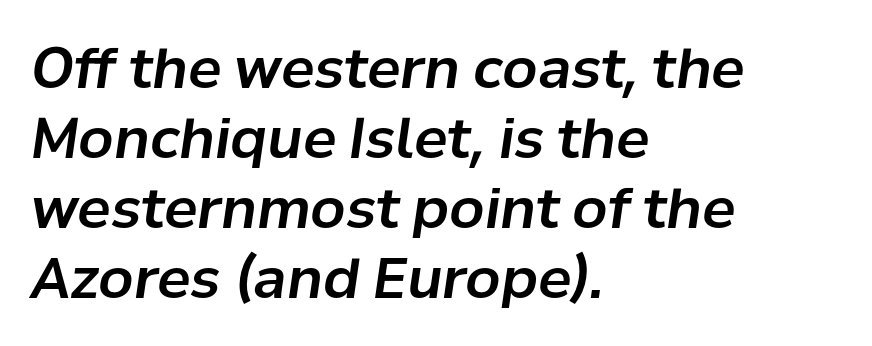
Note the varied advance widths — an 'i' is clearly narrower than an 'm'. Where is the straight margin? On the left. Any mark beneath the type? The region is blank. The face used here has a pronounced slope to its letters.
